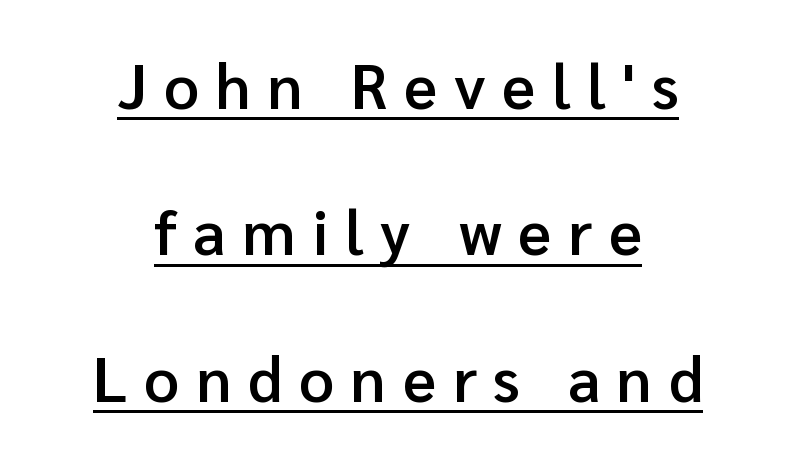
{"serif": "no", "italic": "no", "bold": "semi", "weight": "semibold", "width": "normal", "stroke_contrast": "low", "x_height": "medium", "monospaced": "no", "underline": "yes", "align": "center", "line_spacing": "loose", "line_spacing_ratio": 2.36, "letter_spacing": "wide", "letter_spacing_em": 0.27, "glyph_px": 62}
